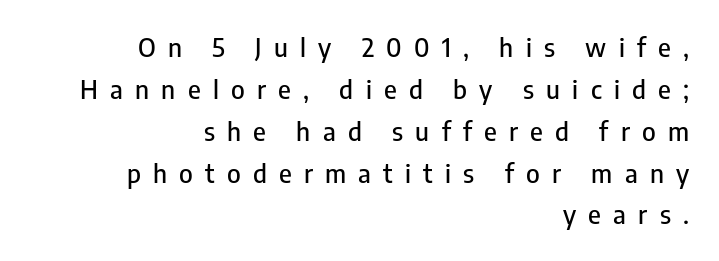
The image shows 26 px text type, upright; set right-aligned, normal line spacing (1.61x), unusually wide letter spacing (+0.47 em), not underlined.
